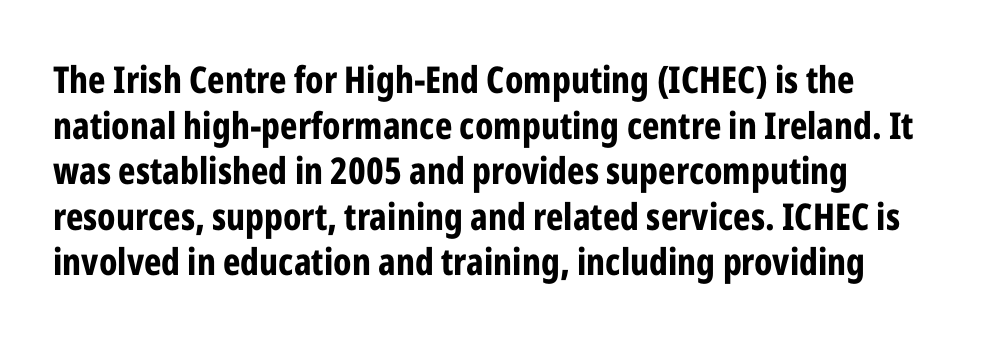
Q: Is the text bold? A: Yes.
Q: Is the text italic (slanted)? A: No, it is upright.
Q: Is the typeface a serif or a sans-serif typeface? A: Sans-serif.
Q: Is the text underlined? A: No.
Q: How is the paragraph aligned? A: Left-aligned.
Q: Is the spacing between letters normal or unusually wide? A: Normal.
Q: Width (condensed, normal, or wide)? A: Condensed.
Q: Stroke contrast? A: Low.
Q: x-height? A: Medium.
Q: Monospaced? A: No.
